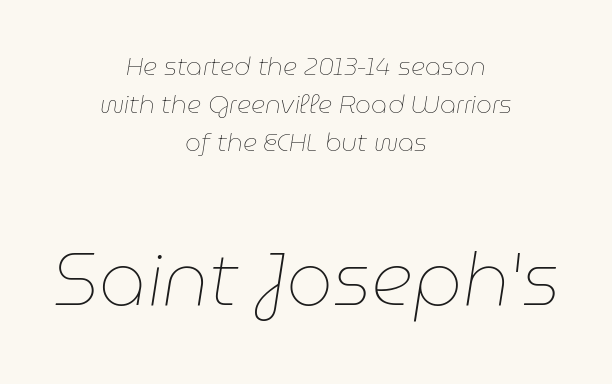
The image shows 74 px thin type, italic (leaning right); set centered, normal line spacing (1.53x), normal letter spacing, not underlined; the second (bottom) block is 2.96x larger; low stroke contrast and a medium x-height.
